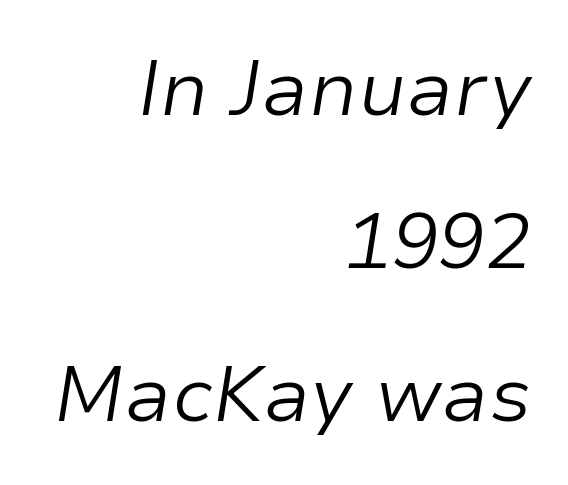
Q: Is the text bold? A: No.
Q: Is the text italic (slanted)? A: Yes, it leans right by about 9 degrees.
Q: Is the text underlined? A: No.
Q: How is the paragraph aligned? A: Right-aligned.
Q: Is the spacing between letters normal or unusually wide? A: Normal.
Q: Is the spacing between lines tight, normal or loose? A: Loose.
Q: Width (condensed, normal, or wide)? A: Normal.
Q: Stroke contrast? A: Low.
Q: x-height? A: Medium.
Q: Monospaced? A: No.
